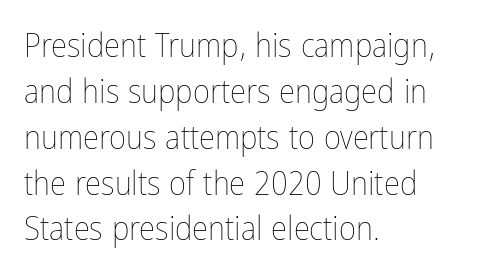
The image shows 33 px thin, condensed type, upright; set left-aligned, normal line spacing (1.39x), normal letter spacing, not underlined; low stroke contrast and a medium x-height.
